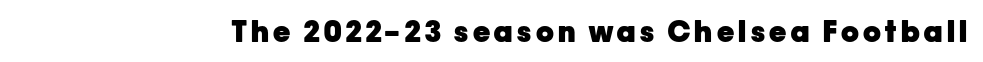
Q: Is the text bold? A: Yes.
Q: Is the text italic (slanted)? A: No, it is upright.
Q: Is the typeface a serif or a sans-serif typeface? A: Sans-serif.
Q: Is the text underlined? A: No.
Q: Width (condensed, normal, or wide)? A: Normal.
Q: Stroke contrast? A: Low.
Q: x-height? A: Medium.
Q: Monospaced? A: No.
